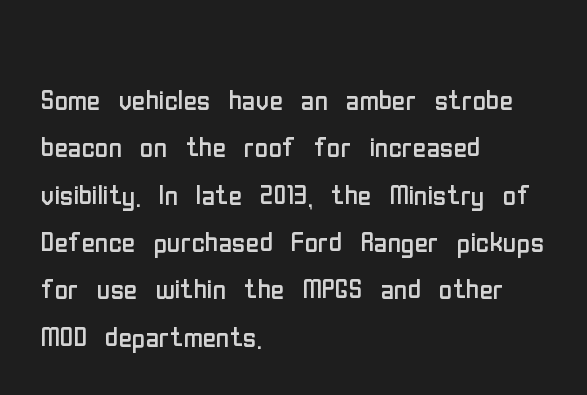
{"serif": "no", "italic": "no", "bold": "no", "weight": "regular", "width": "condensed", "stroke_contrast": "low", "x_height": "medium", "monospaced": "no", "underline": "no", "align": "left", "line_spacing": "normal", "line_spacing_ratio": 1.28, "letter_spacing": "normal", "letter_spacing_em": 0.0, "glyph_px": 37}
